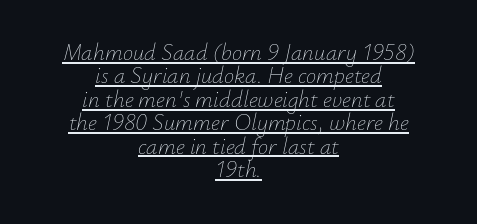
{"italic": "yes", "lean": "right", "slant_degrees": 12, "bold": "no", "underline": "yes", "align": "center", "line_spacing": "tight", "line_spacing_ratio": 1.02, "letter_spacing": "normal", "letter_spacing_em": 0.0, "glyph_px": 23}
